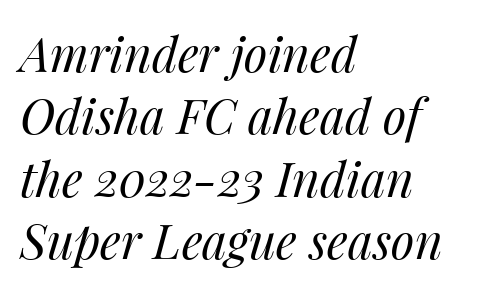
Bare-footed words on every line. Compared with a centered layout, this one pins lines to the left instead. Stem width sits at or under what a default text font uses. The whole block is typeset with a tilt.
